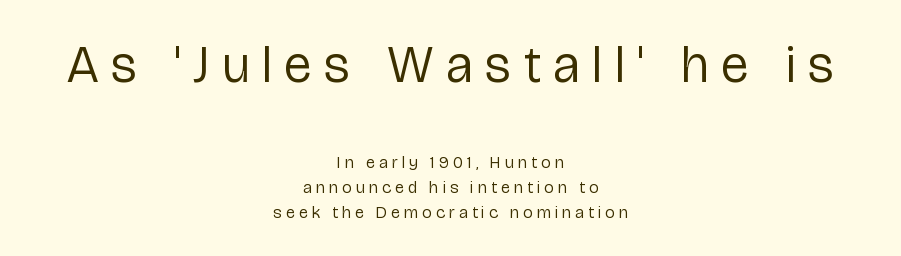
The image shows 52 px regular-weight sans-serif type, upright; set centered, normal line spacing (1.48x), unusually wide letter spacing (+0.24 em), not underlined; the first (top) block is 3.06x larger; low stroke contrast and a medium x-height.
